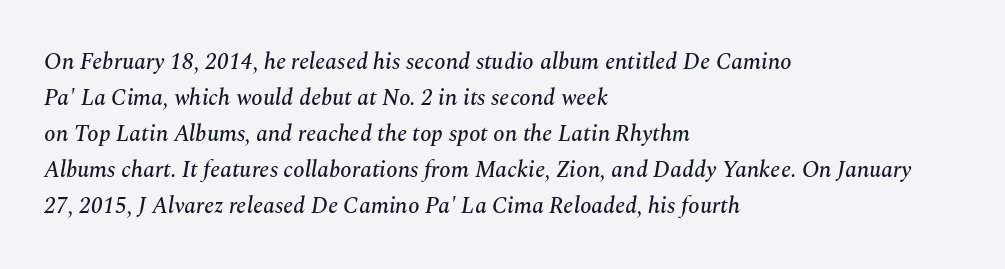
Q: Is the text italic (slanted)? A: Yes, it leans right by about 10 degrees.
Q: Is the text underlined? A: No.
Q: How is the paragraph aligned? A: Left-aligned.
Q: Is the spacing between letters normal or unusually wide? A: Normal.
Q: Is the spacing between lines tight, normal or loose? A: Normal.
